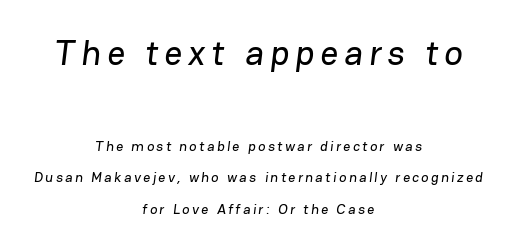
{"serif": "no", "width": "normal", "stroke_contrast": "low", "x_height": "medium", "monospaced": "no", "underline": "no", "align": "center", "line_spacing": "loose", "line_spacing_ratio": 2.25, "larger_block": "first", "size_ratio": 2.5, "glyph_px": 35}
